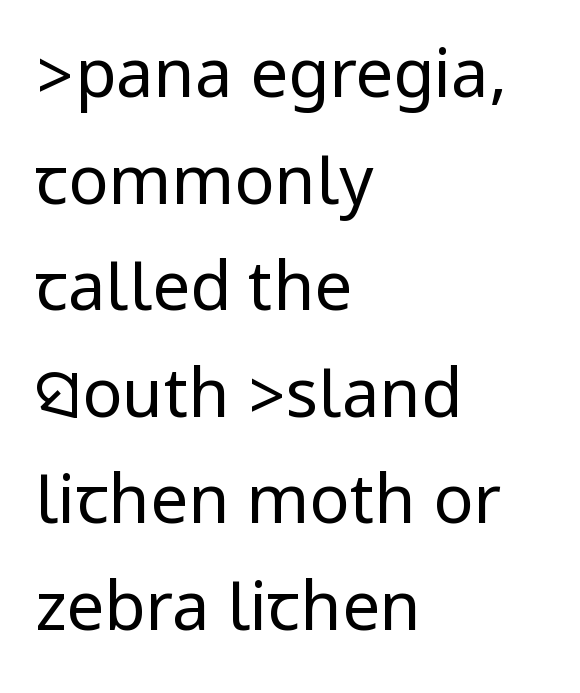
The image shows 67 px regular-weight, condensed sans-serif type, upright; set left-aligned, normal line spacing (1.59x), normal letter spacing, not underlined; low stroke contrast.
